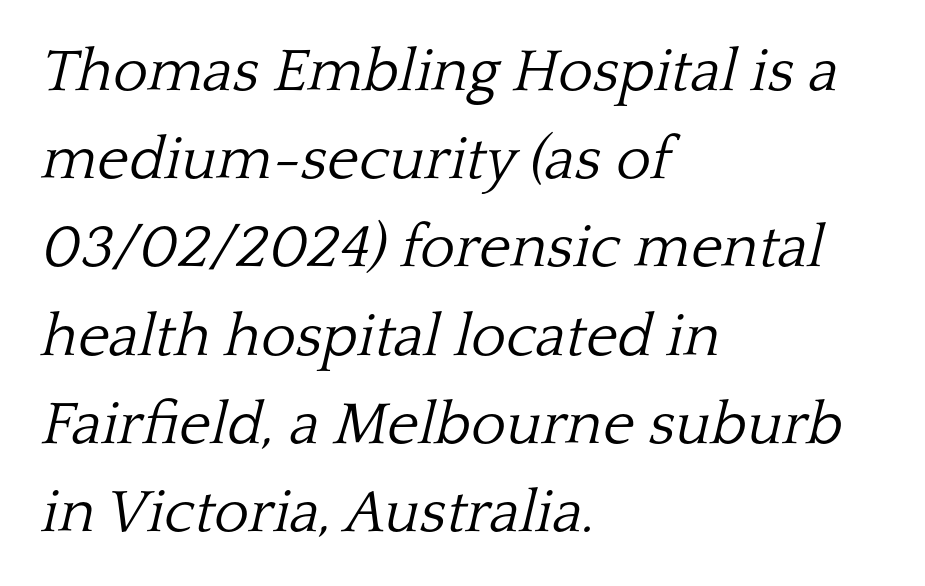
{"serif": "yes", "italic": "yes", "lean": "right", "slant_degrees": 13, "bold": "no", "weight": "light", "width": "normal", "stroke_contrast": "low", "x_height": "medium", "monospaced": "no", "underline": "no", "align": "left", "line_spacing": "normal", "line_spacing_ratio": 1.47, "letter_spacing": "normal", "letter_spacing_em": 0.0, "glyph_px": 60}
